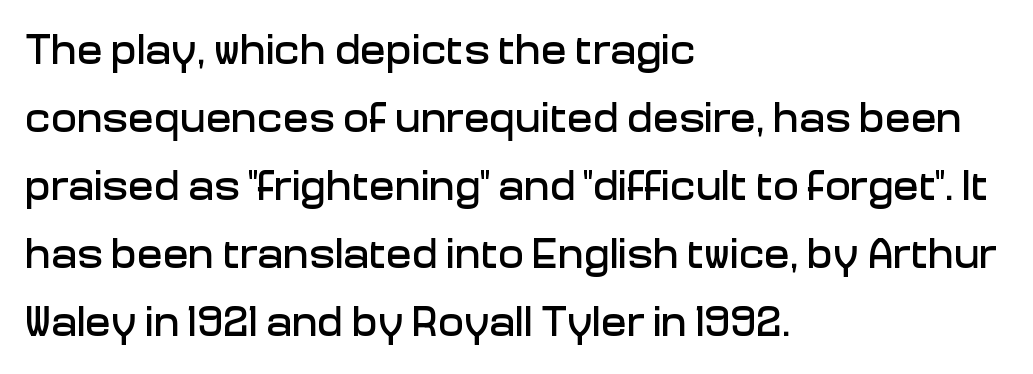
The image shows 43 px sans-serif type, upright; set left-aligned, normal line spacing (1.58x), normal letter spacing, not underlined; low stroke contrast and a medium x-height.
